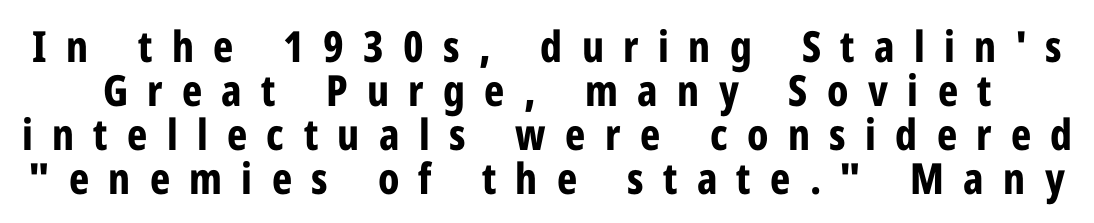
Looks like regular typesetting: each glyph gets only the width it needs. Does extra space separate the letters? Yes, quite a lot of it. No feet cap the strokes, marking this as sans-serif type. Students, observe: this is what under-led, compact text looks like. Ascenders rise straight up at ninety degrees.
